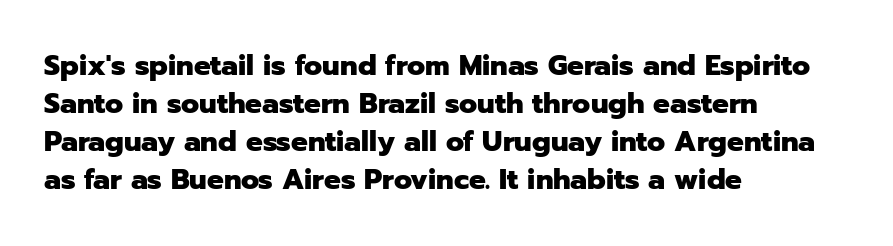
{"serif": "no", "italic": "no", "bold": "yes", "weight": "heavy", "width": "normal", "stroke_contrast": "low", "x_height": "medium", "monospaced": "no", "underline": "no", "align": "left", "line_spacing": "normal", "line_spacing_ratio": 1.36, "letter_spacing": "normal", "letter_spacing_em": 0.0, "glyph_px": 28}
